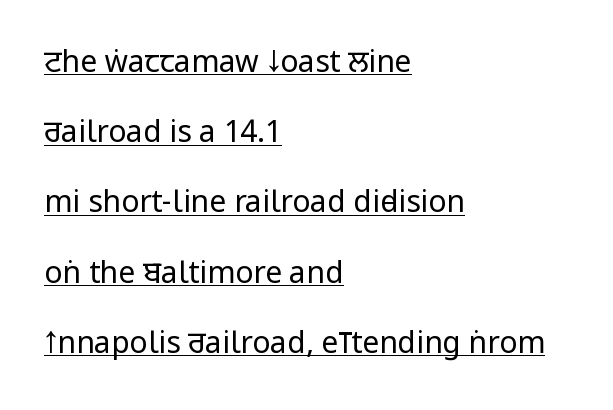
{"serif": "no", "italic": "no", "bold": "no", "weight": "regular", "width": "condensed", "stroke_contrast": "low", "underline": "yes", "align": "left", "line_spacing": "loose", "line_spacing_ratio": 2.34, "letter_spacing": "normal", "letter_spacing_em": 0.0, "glyph_px": 30}
